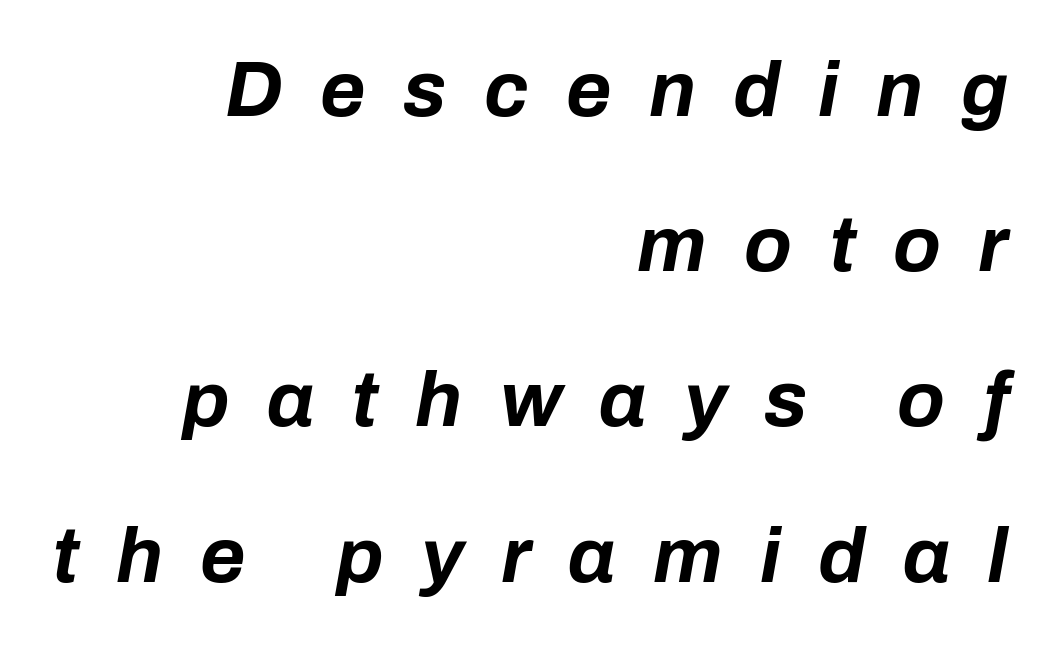
{"italic": "yes", "lean": "right", "slant_degrees": 10, "bold": "yes", "weight": "bold", "width": "normal", "stroke_contrast": "low", "x_height": "medium", "monospaced": "no", "underline": "no", "align": "right", "line_spacing": "loose", "line_spacing_ratio": 1.99, "letter_spacing": "wide", "letter_spacing_em": 0.48, "glyph_px": 78}
